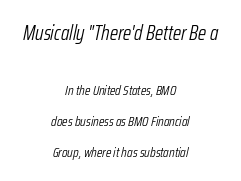
The image shows 21 px text type, italic (leaning right); set centered, loose line spacing (2.21x), normal letter spacing, not underlined; the first (top) block is 1.5x larger.
